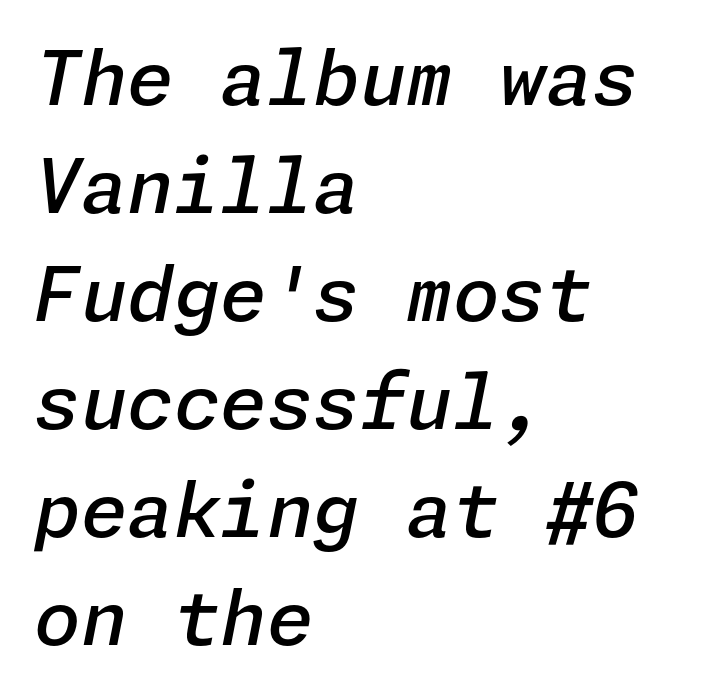
The image shows 75 px semibold type, italic (leaning right); set left-aligned, normal line spacing (1.44x), normal letter spacing, not underlined; low stroke contrast and a medium x-height.
